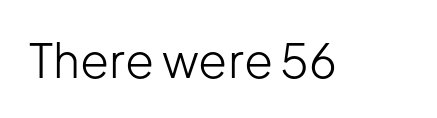
{"serif": "no", "italic": "no", "bold": "no", "weight": "light", "width": "normal", "stroke_contrast": "low", "x_height": "medium", "monospaced": "no", "underline": "no", "letter_spacing": "normal", "letter_spacing_em": 0.0, "glyph_px": 47}
